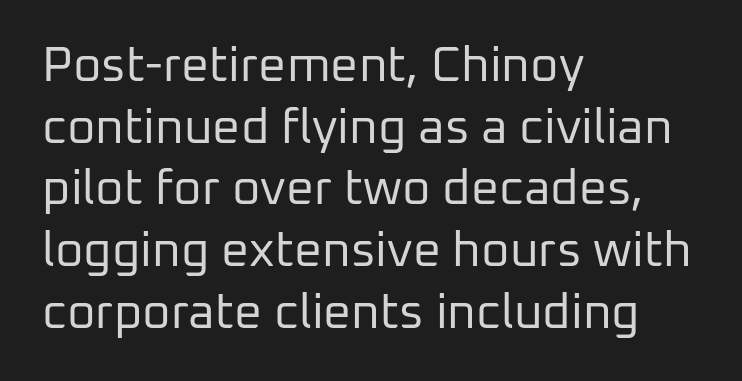
Q: Is the text bold? A: No.
Q: Is the text italic (slanted)? A: No, it is upright.
Q: Is the typeface a serif or a sans-serif typeface? A: Sans-serif.
Q: Is the text underlined? A: No.
Q: How is the paragraph aligned? A: Left-aligned.
Q: Is the spacing between letters normal or unusually wide? A: Normal.
Q: Is the spacing between lines tight, normal or loose? A: Normal.
Q: Width (condensed, normal, or wide)? A: Normal.
Q: Stroke contrast? A: Low.
Q: x-height? A: Medium.
Q: Monospaced? A: No.
